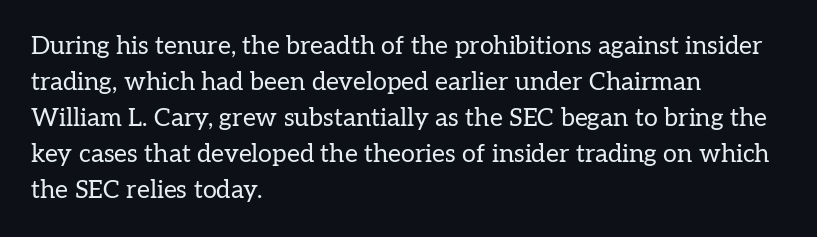
Q: Is the text bold? A: No.
Q: Is the text italic (slanted)? A: No, it is upright.
Q: Is the text underlined? A: No.
Q: How is the paragraph aligned? A: Left-aligned.
Q: Is the spacing between letters normal or unusually wide? A: Normal.
Q: Is the spacing between lines tight, normal or loose? A: Normal.
